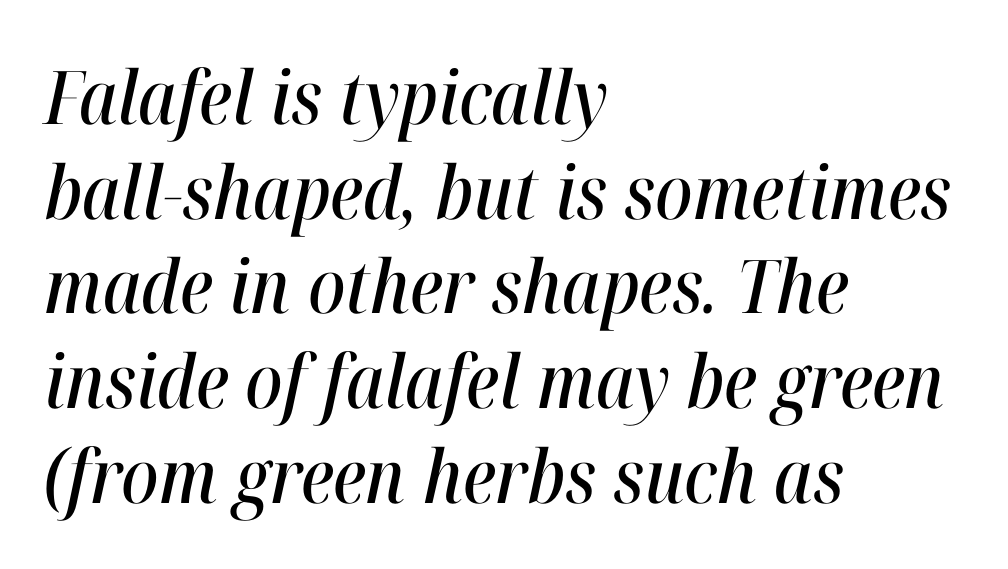
{"italic": "yes", "lean": "right", "slant_degrees": 12, "width": "condensed", "stroke_contrast": "high", "x_height": "medium", "monospaced": "no", "underline": "no", "align": "left", "line_spacing": "normal", "line_spacing_ratio": 1.28, "letter_spacing": "normal", "letter_spacing_em": 0.0, "glyph_px": 74}
